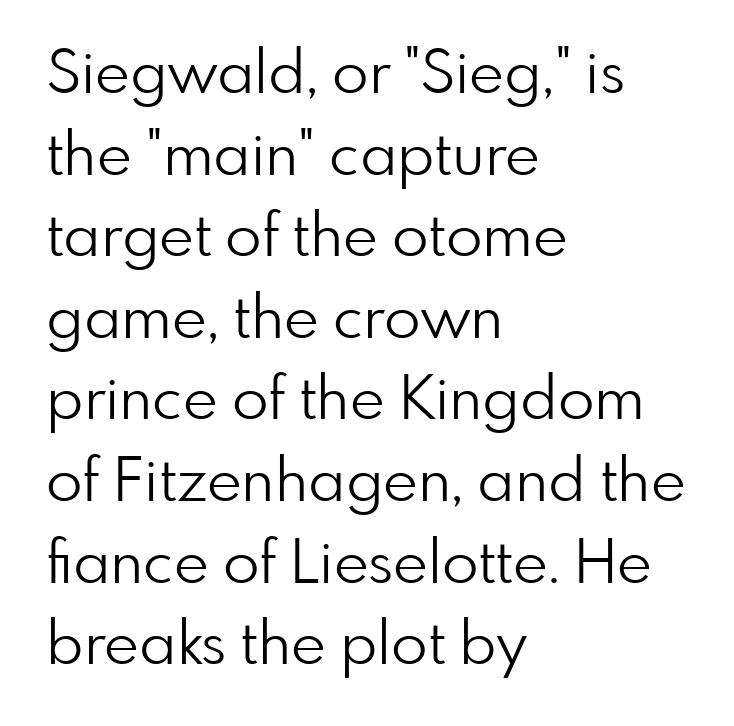
The passage shown is typed in a proportional face where columns would drift. Nothing heavy about these letters — not bold at all. The letters carry no serifs — their stems end cleanly without finishing strokes. Every stem runs plumb, perpendicular to the baseline. Nobody drew a line under any word here.
